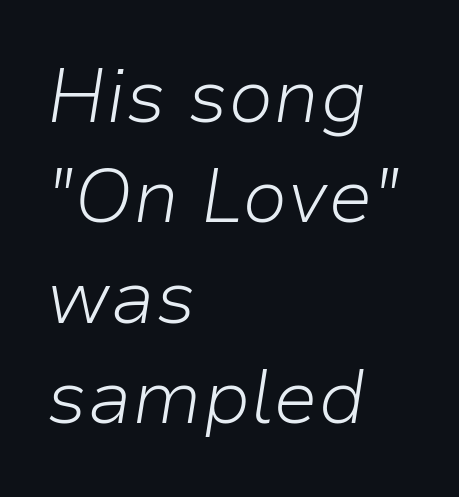
The image shows 75 px light type, italic (leaning right); set left-aligned, normal line spacing (1.34x), normal letter spacing, not underlined; low stroke contrast and a medium x-height.
